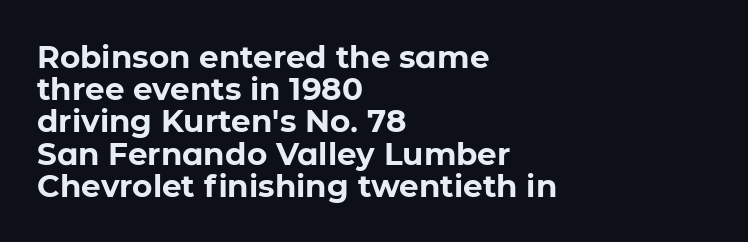
The image shows 31 px bold sans-serif type, upright; set left-aligned, tight line spacing (1.04x), normal letter spacing, not underlined; low stroke contrast and a medium x-height.
